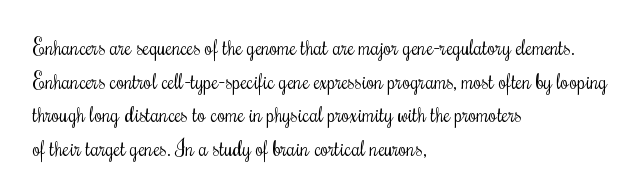
{"bold": "no", "underline": "no", "align": "left", "line_spacing": "normal", "line_spacing_ratio": 1.6, "letter_spacing": "normal", "letter_spacing_em": 0.0, "glyph_px": 21}
